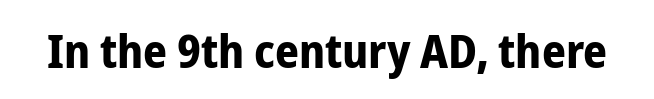
Has an underline been added? It has not. Tracking value appears to be zero — textbook default spacing. How heavy is the stroke? Heavy — this is a bold. The type family on display is of the sans-serif kind. Is this a fixed-width face? No — the glyphs have proportional, varying widths.
